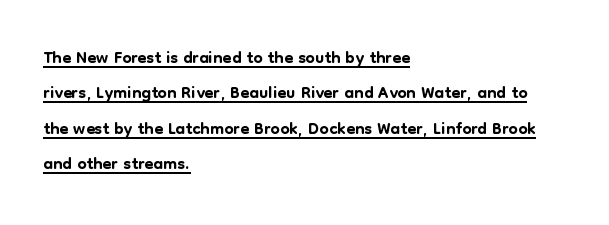
Somebody hit Ctrl+U on this one — the words are underlined. Line spacing here is normal. Tracking here is standard; glyphs follow each other at the usual distance. The axis of the letterforms is exactly vertical.
